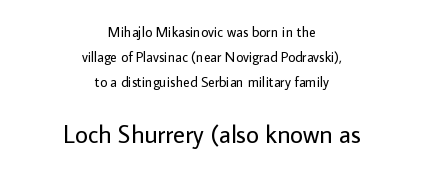
Q: Is the text bold? A: No.
Q: Is the text italic (slanted)? A: No, it is upright.
Q: Is the text underlined? A: No.
Q: How is the paragraph aligned? A: Centered.
Q: Is the spacing between letters normal or unusually wide? A: Normal.
Q: Which block of text is set in a larger size, the first (top) or the second (bottom)? A: The second (bottom) one.
